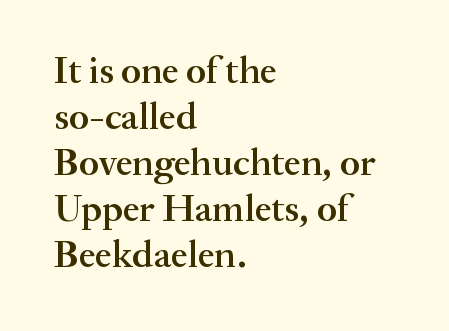
The lettering holds an erect, upright posture throughout. The paragraph has a hard left edge and a soft right edge. Looks like regular typesetting: each glyph gets only the width it needs. Each letter's strokes conclude with small projecting serifs. Semibold letterforms, between regular and bold. Descender tails drop into unmarked territory.
